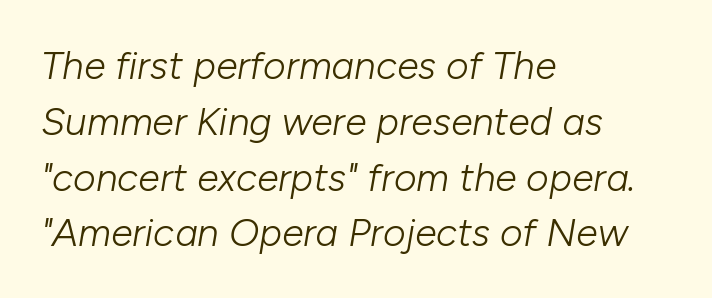
Q: Is the text bold? A: No.
Q: Is the text italic (slanted)? A: Yes, it leans right by about 10 degrees.
Q: Is the text underlined? A: No.
Q: How is the paragraph aligned? A: Left-aligned.
Q: Is the spacing between letters normal or unusually wide? A: Normal.
Q: Is the spacing between lines tight, normal or loose? A: Normal.
Q: Width (condensed, normal, or wide)? A: Normal.
Q: Stroke contrast? A: Low.
Q: x-height? A: Medium.
Q: Monospaced? A: No.
